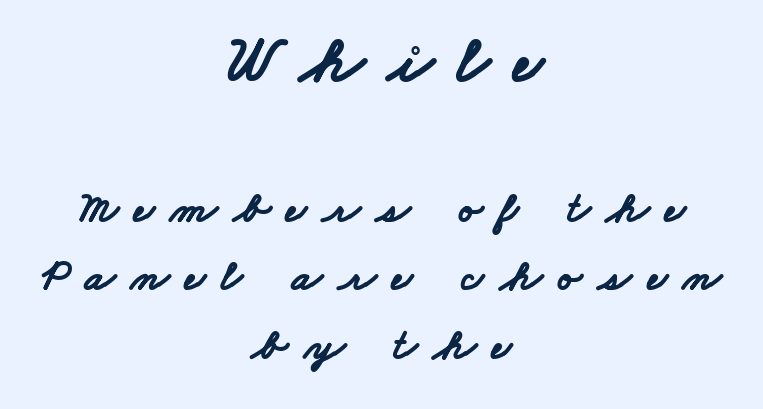
The image shows 66 px bold, wide sans-serif type; set centered, normal line spacing (1.56x), unusually wide letter spacing (+0.36 em), not underlined; the first (top) block is 1.5x larger; low stroke contrast and a small x-height.
